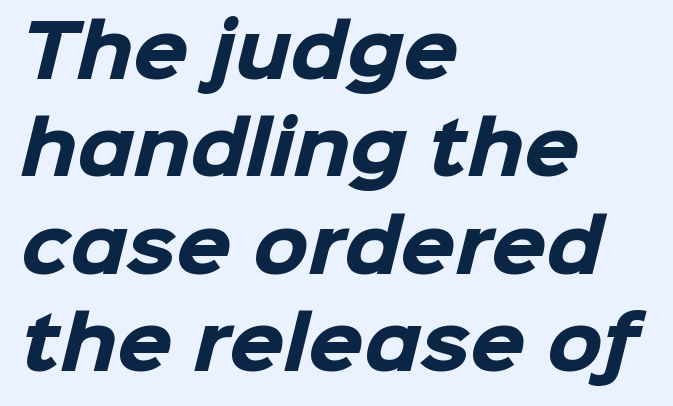
Q: Is the text bold? A: Yes.
Q: Is the typeface a serif or a sans-serif typeface? A: Sans-serif.
Q: Is the text underlined? A: No.
Q: How is the paragraph aligned? A: Left-aligned.
Q: Is the spacing between letters normal or unusually wide? A: Normal.
Q: Is the spacing between lines tight, normal or loose? A: Normal.
Q: Width (condensed, normal, or wide)? A: Normal.
Q: Stroke contrast? A: Low.
Q: x-height? A: Medium.
Q: Monospaced? A: No.
